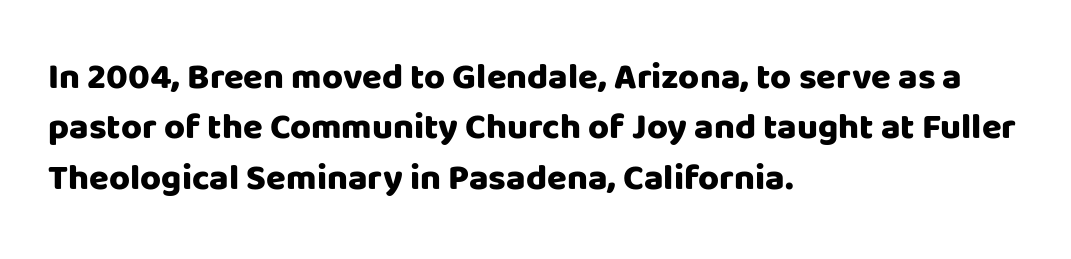
{"serif": "no", "italic": "no", "bold": "yes", "weight": "heavy", "width": "normal", "stroke_contrast": "low", "x_height": "large", "monospaced": "no", "underline": "no", "align": "left", "line_spacing": "normal", "line_spacing_ratio": 1.4, "letter_spacing": "normal", "letter_spacing_em": 0.0, "glyph_px": 36}
